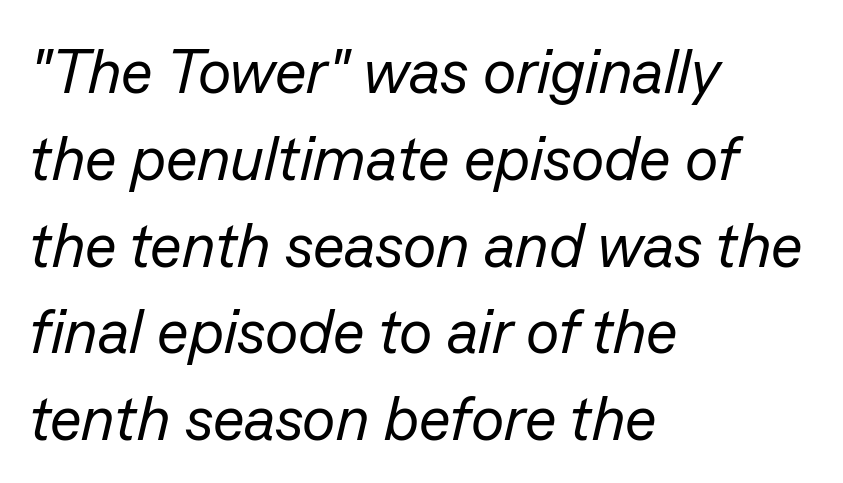
The image shows 62 px regular-weight type, italic (leaning right); set left-aligned, normal line spacing (1.4x), normal letter spacing, not underlined; low stroke contrast and a medium x-height.
